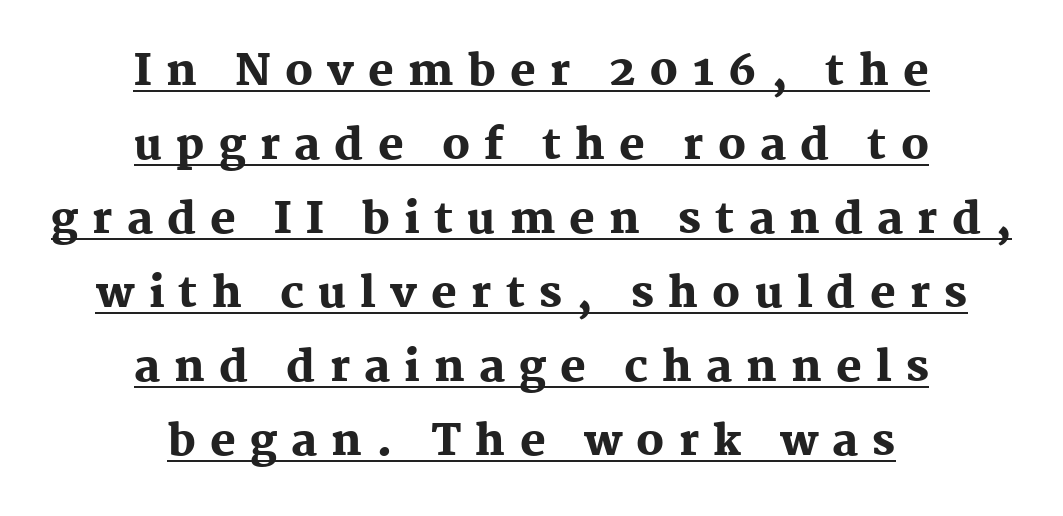
The passage shown is typed in a proportional face where columns would drift. There is plenty of visible air inserted between adjacent glyphs. Notice how a bar underscores the lettering throughout. Unlike italic type, these characters show no tilt at all.
